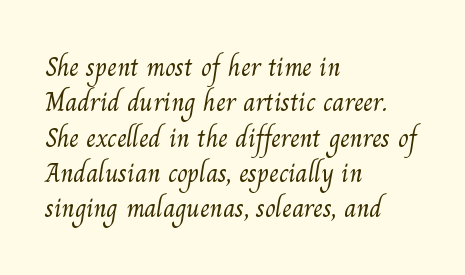
{"bold": "no", "underline": "no", "align": "left", "line_spacing": "normal", "line_spacing_ratio": 1.31, "letter_spacing": "normal", "letter_spacing_em": 0.0, "glyph_px": 27}
